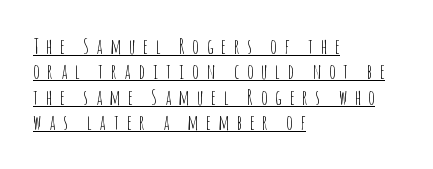
{"italic": "no", "bold": "no", "underline": "yes", "align": "left", "line_spacing": "normal", "line_spacing_ratio": 1.27, "letter_spacing": "wide", "letter_spacing_em": 0.39, "glyph_px": 20}
